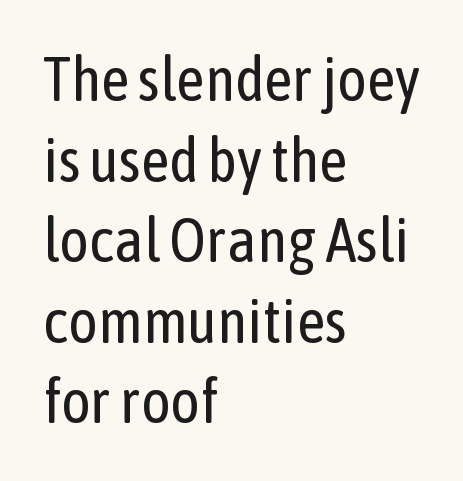
The weight would be labelled regular, book, light, or lighter still. Nope, no serifs anywhere on these letters. Reading down the block, your eye returns to a fixed left position each line. Honestly, the letter spacing is just normal — you wouldn't notice it.
